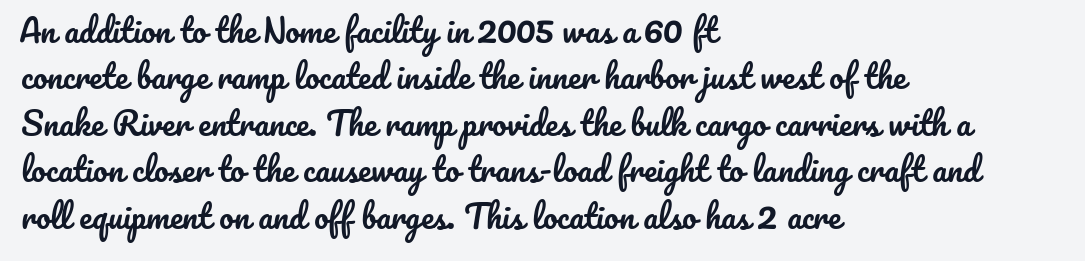
The image shows 32 px text type; set left-aligned, normal line spacing (1.45x), normal letter spacing, not underlined; low stroke contrast and a small x-height.
